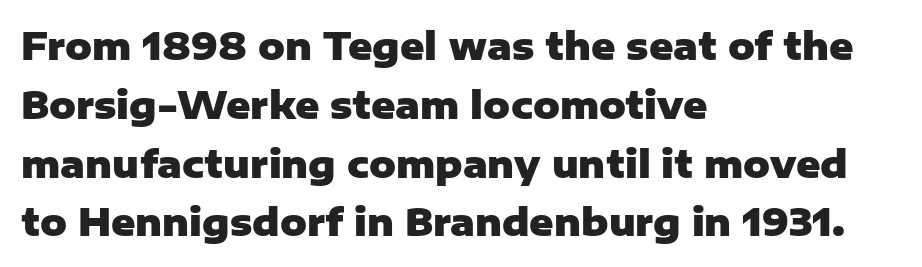
The image shows 37 px heavy sans-serif type, upright; set left-aligned, normal line spacing (1.59x), normal letter spacing, not underlined; low stroke contrast and a medium x-height.
